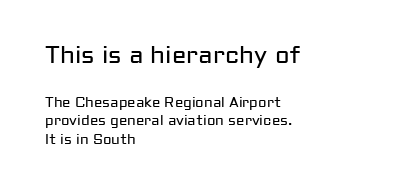
Reading down the block, your eye returns to a fixed left position each line. The letters stand straight up with perfectly vertical stems. Each row of text sits above clean, open space. Regarding leading, the lines here are spaced in the standard way.
